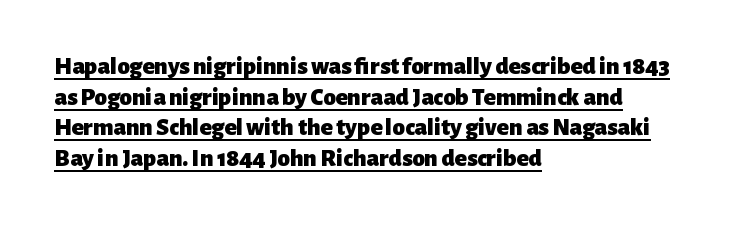
{"italic": "no", "bold": "yes", "underline": "yes", "align": "left", "line_spacing_ratio": 1.23, "letter_spacing": "normal", "letter_spacing_em": 0.0, "glyph_px": 25}
